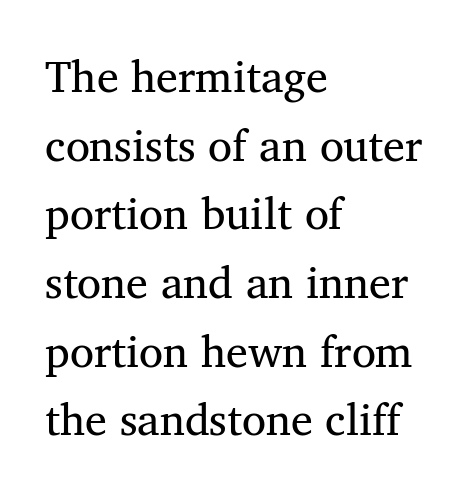
The image shows 44 px serif type, upright; set left-aligned, normal line spacing (1.56x), normal letter spacing, not underlined; medium stroke contrast and a medium x-height.
